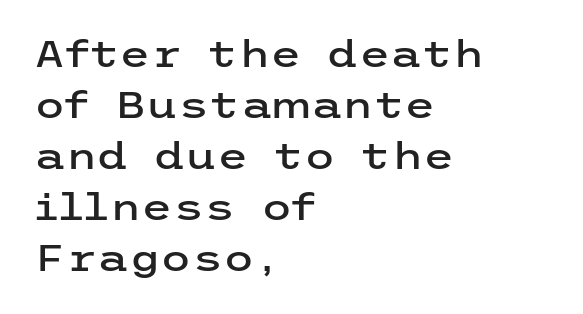
{"serif": "no", "italic": "no", "width": "wide", "stroke_contrast": "low", "x_height": "medium", "underline": "no", "align": "left", "line_spacing": "normal", "line_spacing_ratio": 1.42, "letter_spacing": "normal", "letter_spacing_em": 0.0, "glyph_px": 36}
